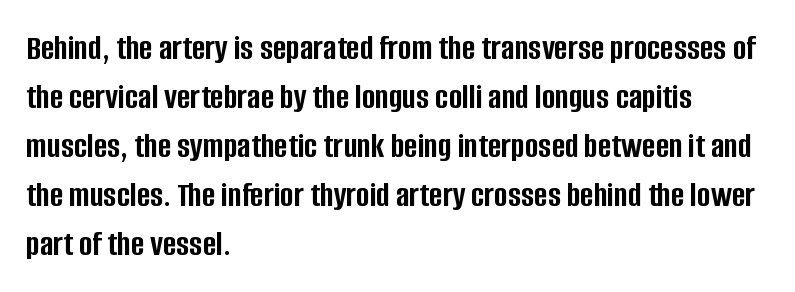
The image shows 36 px semibold, condensed sans-serif type, upright; set left-aligned, normal line spacing (1.36x), normal letter spacing, not underlined; low stroke contrast and a large x-height.
